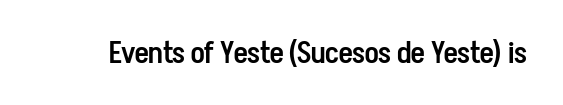
The image shows 30 px semibold, condensed sans-serif type, upright; set normal letter spacing, not underlined; low stroke contrast and a medium x-height.
